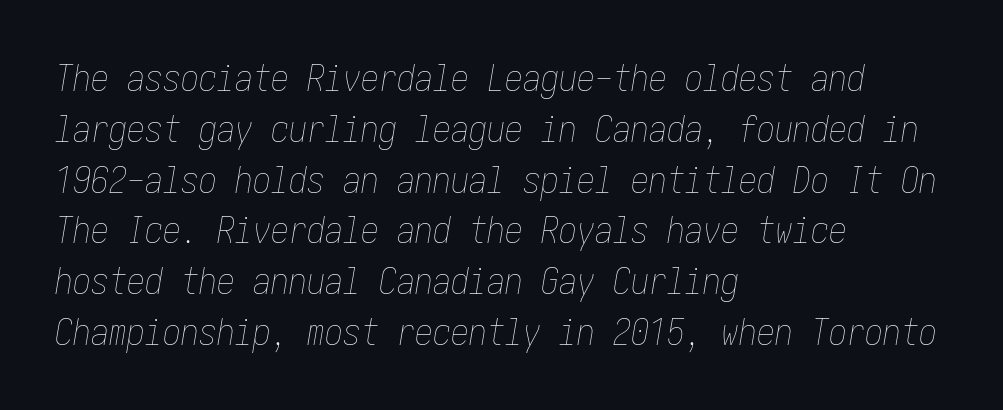
The image shows 36 px thin, condensed type, italic (leaning right); set left-aligned, normal line spacing (1.41x), normal letter spacing, not underlined; low stroke contrast and a medium x-height.
